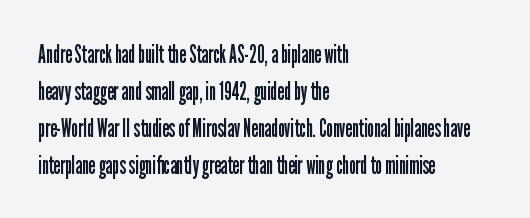
A typesetter would call this leading conventional body-copy spacing. Descender tails drop into unmarked territory. Visually the block forms a straight wall on the left and a jagged coastline on the right. Do the letters lean? They stand straight.
